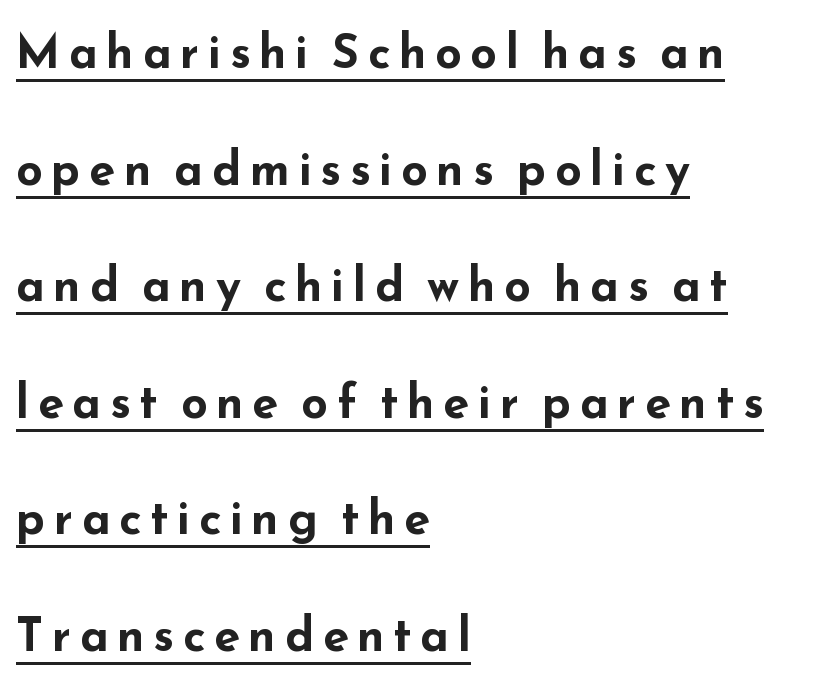
Q: Is the text bold? A: Yes.
Q: Is the text italic (slanted)? A: No, it is upright.
Q: Is the typeface a serif or a sans-serif typeface? A: Sans-serif.
Q: Is the text underlined? A: Yes.
Q: How is the paragraph aligned? A: Left-aligned.
Q: Is the spacing between lines tight, normal or loose? A: Loose.
Q: Width (condensed, normal, or wide)? A: Wide.
Q: Stroke contrast? A: Low.
Q: x-height? A: Small.
Q: Monospaced? A: No.
